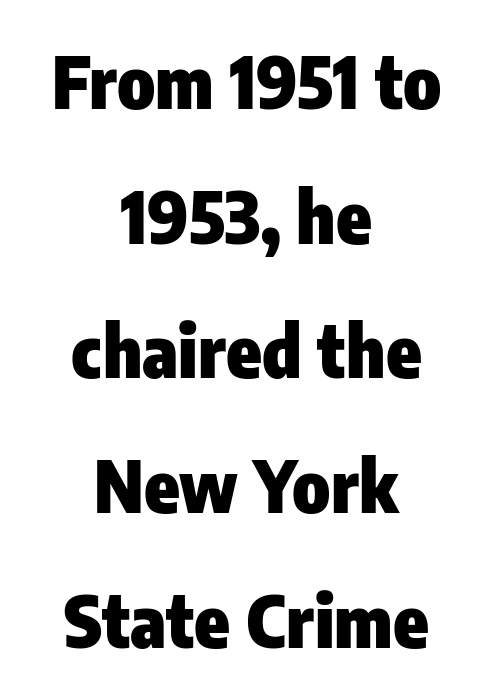
{"serif": "no", "italic": "no", "bold": "yes", "weight": "heavy", "width": "condensed", "stroke_contrast": "low", "x_height": "medium", "monospaced": "no", "underline": "no", "align": "center", "line_spacing_ratio": 1.87, "letter_spacing": "normal", "letter_spacing_em": 0.0, "glyph_px": 72}
